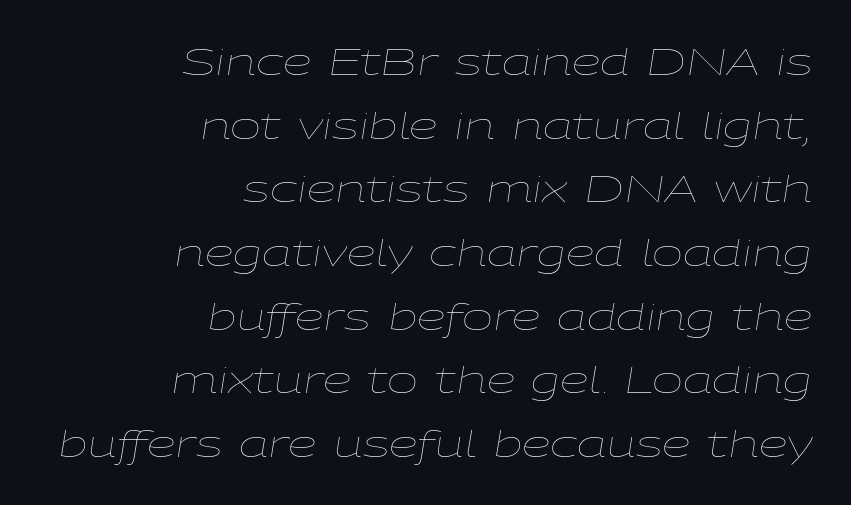
Descenders are the only things crossing below the line. Each stroke keeps to a modest, everyday thickness or less. Caption: standard tracking, unaltered. The face used here is proportionally spaced, like ordinary book or web type.
